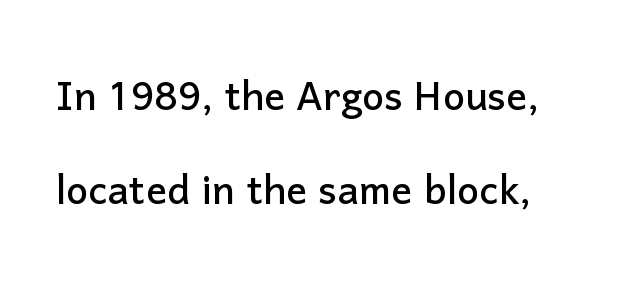
{"serif": "no", "italic": "no", "width": "normal", "stroke_contrast": "low", "x_height": "medium", "monospaced": "no", "underline": "no", "align": "left", "line_spacing_ratio": 1.81, "letter_spacing": "normal", "letter_spacing_em": 0.0, "glyph_px": 52}
